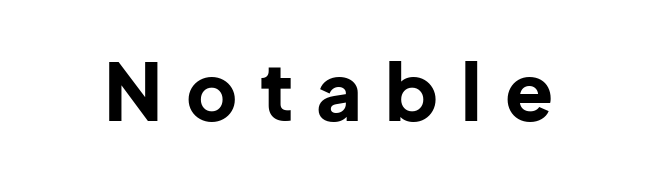
Q: Is the text bold? A: Yes.
Q: Is the text italic (slanted)? A: No, it is upright.
Q: Is the typeface a serif or a sans-serif typeface? A: Sans-serif.
Q: Is the text underlined? A: No.
Q: Is the spacing between letters normal or unusually wide? A: Unusually wide.
Q: Width (condensed, normal, or wide)? A: Normal.
Q: Stroke contrast? A: Low.
Q: x-height? A: Medium.
Q: Monospaced? A: No.
